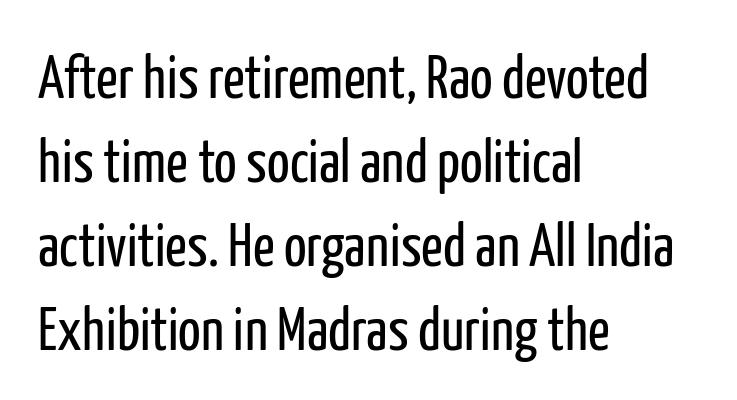
Q: Is the text bold? A: No.
Q: Is the text italic (slanted)? A: No, it is upright.
Q: Is the typeface a serif or a sans-serif typeface? A: Sans-serif.
Q: Is the text underlined? A: No.
Q: How is the paragraph aligned? A: Left-aligned.
Q: Is the spacing between letters normal or unusually wide? A: Normal.
Q: Is the spacing between lines tight, normal or loose? A: Normal.
Q: Width (condensed, normal, or wide)? A: Condensed.
Q: Stroke contrast? A: Low.
Q: x-height? A: Medium.
Q: Monospaced? A: No.
